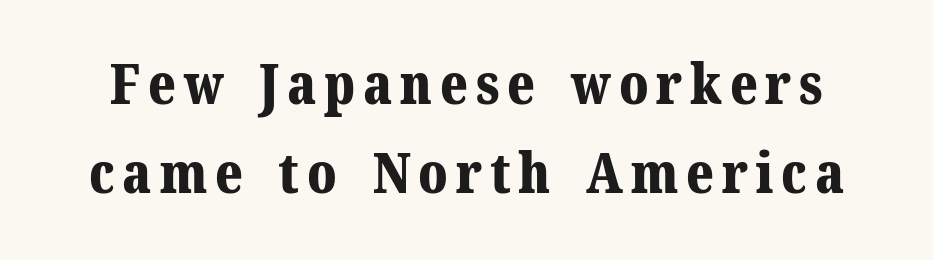
{"serif": "yes", "italic": "no", "bold": "yes", "weight": "bold", "width": "normal", "stroke_contrast": "medium", "x_height": "medium", "monospaced": "no", "underline": "no", "line_spacing": "normal", "line_spacing_ratio": 1.59, "glyph_px": 56}
